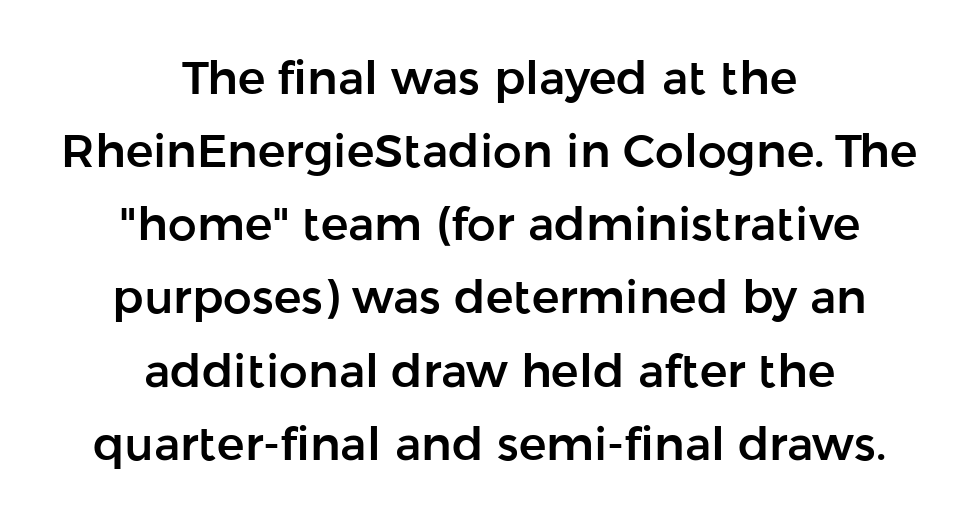
Q: Is the text italic (slanted)? A: No, it is upright.
Q: Is the typeface a serif or a sans-serif typeface? A: Sans-serif.
Q: Is the text underlined? A: No.
Q: How is the paragraph aligned? A: Centered.
Q: Is the spacing between letters normal or unusually wide? A: Normal.
Q: Is the spacing between lines tight, normal or loose? A: Normal.
Q: Width (condensed, normal, or wide)? A: Normal.
Q: Stroke contrast? A: Low.
Q: x-height? A: Medium.
Q: Monospaced? A: No.
